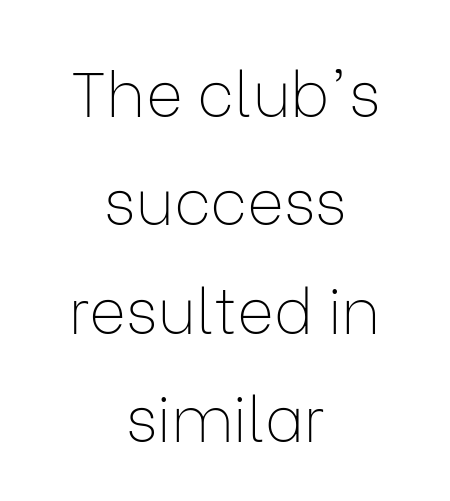
{"serif": "no", "italic": "no", "bold": "no", "weight": "thin", "width": "normal", "stroke_contrast": "low", "x_height": "medium", "monospaced": "no", "underline": "no", "align": "center", "line_spacing_ratio": 1.72, "letter_spacing": "normal", "letter_spacing_em": 0.0, "glyph_px": 63}
